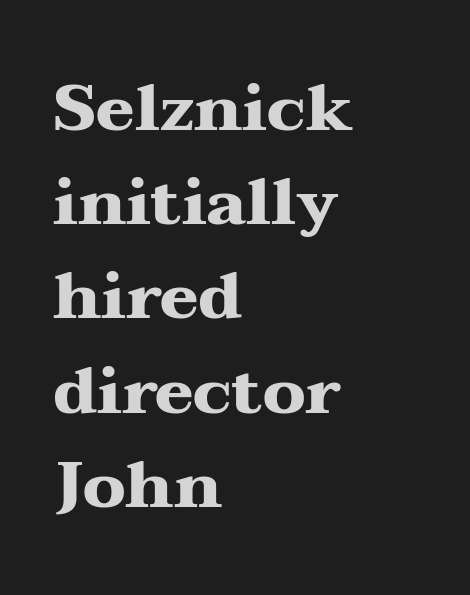
The image shows 65 px heavy, wide serif type, upright; set left-aligned, normal line spacing (1.45x), normal letter spacing, not underlined; medium stroke contrast and a medium x-height.
